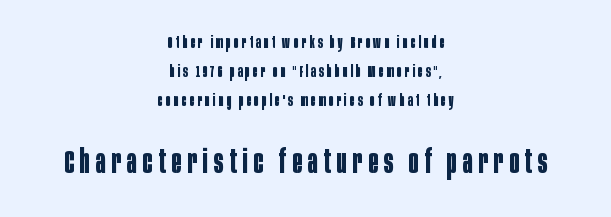
The image shows 32 px bold, condensed sans-serif type, upright; set centered, line spacing 1.81x, not underlined; the second (bottom) block is 2.0x larger; low stroke contrast and a large x-height.
